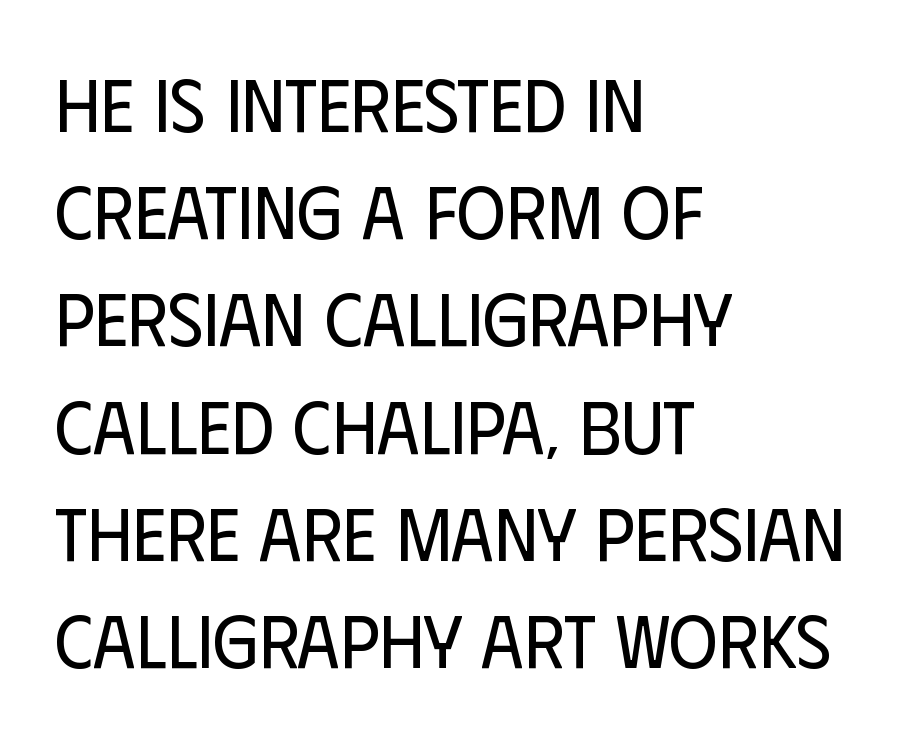
{"serif": "no", "italic": "no", "bold": "no", "weight": "regular", "width": "condensed", "stroke_contrast": "low", "x_height": "large", "monospaced": "no", "underline": "no", "align": "left", "line_spacing": "normal", "line_spacing_ratio": 1.43, "letter_spacing": "normal", "letter_spacing_em": 0.0, "glyph_px": 75}
